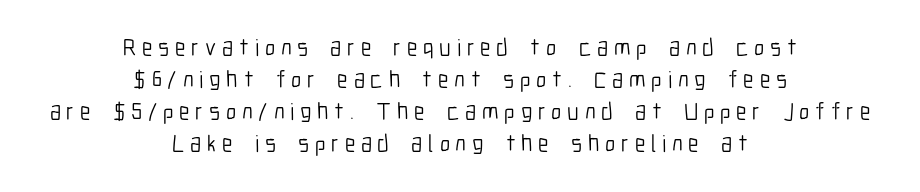
Q: Is the text bold? A: No.
Q: Is the text italic (slanted)? A: No, it is upright.
Q: Is the text underlined? A: No.
Q: How is the paragraph aligned? A: Centered.
Q: Is the spacing between letters normal or unusually wide? A: Unusually wide.
Q: Is the spacing between lines tight, normal or loose? A: Normal.
